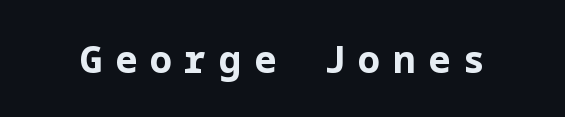
{"serif": "no", "italic": "no", "bold": "yes", "weight": "bold", "width": "normal", "stroke_contrast": "low", "x_height": "medium", "underline": "no", "letter_spacing": "wide", "letter_spacing_em": 0.34, "glyph_px": 37}
